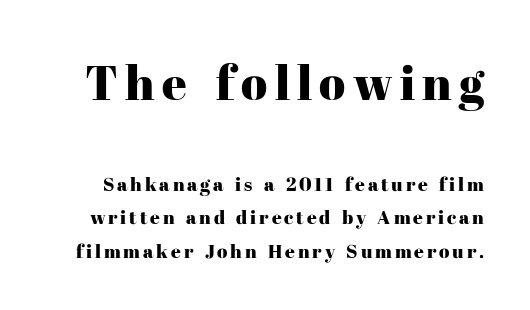
{"serif": "yes", "italic": "no", "width": "normal", "stroke_contrast": "high", "x_height": "medium", "monospaced": "no", "underline": "no", "line_spacing_ratio": 1.76, "larger_block": "first", "size_ratio": 2.53, "glyph_px": 48}
